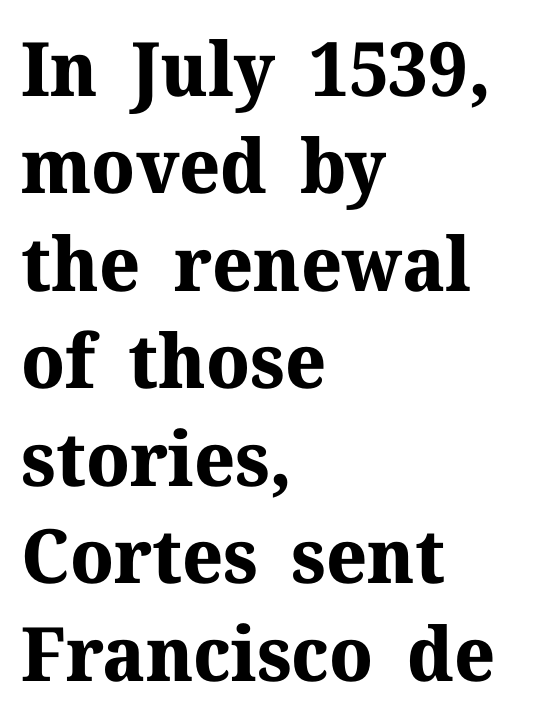
The image shows 75 px bold serif type, upright; set left-aligned, normal line spacing (1.3x), normal letter spacing, not underlined; medium stroke contrast and a medium x-height.
